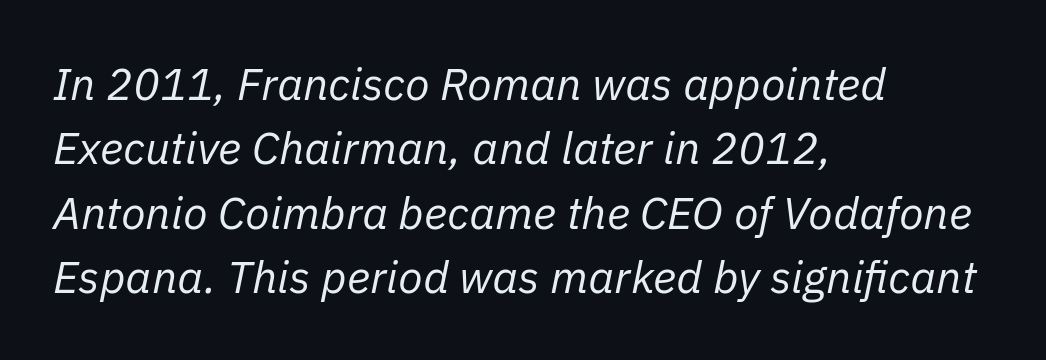
Each letter keeps its own natural width here, so spacing adapts to shape. Students, note that the glyphs here touch the page at normal intervals. Descenders hang freely into open space. Observe the lean: these are italic letterforms. Vertical spacing — default.
